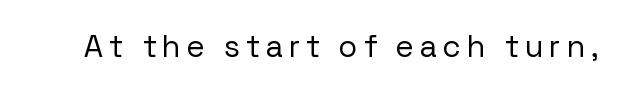
A clean baseline with only descenders dipping below it. No heavy texture on the line: the type isn't bold. Varying glyph widths throughout — classic text-font behaviour. Students, note that the glyphs here are deliberately spaced far apart.
